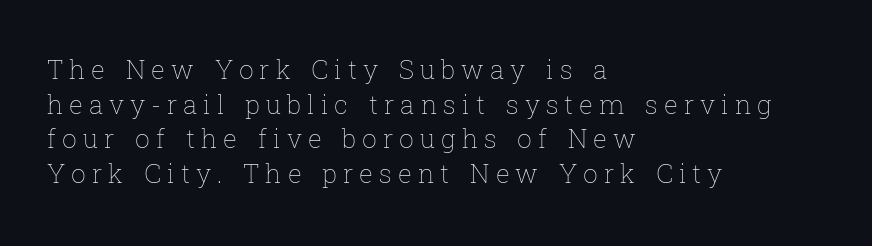
The line texture is sparse and dotted thanks to wide tracking. The font sits on the lighter half of the weight spectrum, regular included. Clear beneath every line of the passage. The rows are spaced the way most documents space them.
